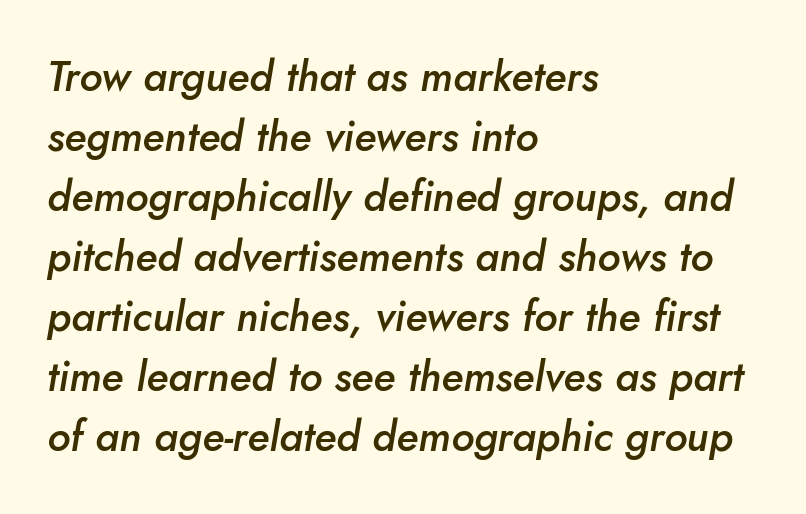
{"italic": "yes", "lean": "right", "slant_degrees": 10, "bold": "semi", "weight": "semibold", "width": "normal", "stroke_contrast": "low", "x_height": "small", "monospaced": "no", "underline": "no", "align": "left", "line_spacing": "normal", "line_spacing_ratio": 1.43, "letter_spacing": "normal", "letter_spacing_em": 0.0, "glyph_px": 42}
